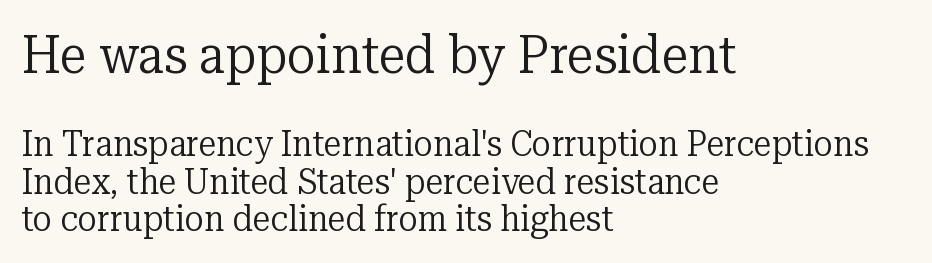
This sample has the flowing, uneven cadence of proportional lettering. In terms of leading, this rendering errs on the cramped side. This is the regular roman posture of the typeface. Has an underline been added? It has not.
